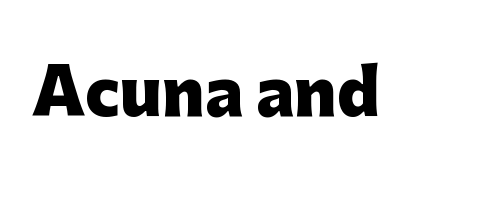
Q: Is the text bold? A: Yes.
Q: Is the text italic (slanted)? A: No, it is upright.
Q: Is the typeface a serif or a sans-serif typeface? A: Sans-serif.
Q: Is the text underlined? A: No.
Q: Is the spacing between letters normal or unusually wide? A: Normal.
Q: Width (condensed, normal, or wide)? A: Normal.
Q: Stroke contrast? A: Low.
Q: x-height? A: Medium.
Q: Monospaced? A: No.
